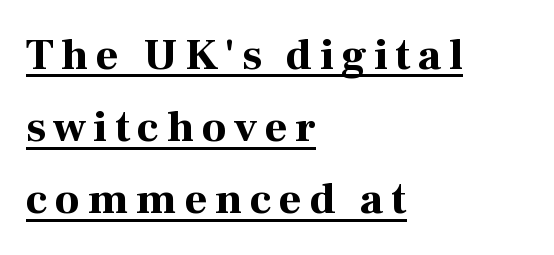
{"serif": "yes", "italic": "no", "bold": "yes", "weight": "bold", "width": "normal", "stroke_contrast": "high", "x_height": "medium", "monospaced": "no", "underline": "yes", "align": "left", "line_spacing": "normal", "line_spacing_ratio": 1.64, "glyph_px": 44}
